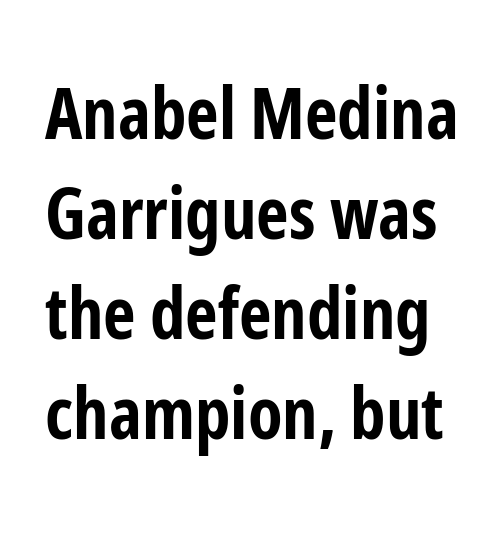
Q: Is the text bold? A: Yes.
Q: Is the text italic (slanted)? A: No, it is upright.
Q: Is the typeface a serif or a sans-serif typeface? A: Sans-serif.
Q: Is the text underlined? A: No.
Q: Is the spacing between letters normal or unusually wide? A: Normal.
Q: Is the spacing between lines tight, normal or loose? A: Normal.
Q: Width (condensed, normal, or wide)? A: Condensed.
Q: Stroke contrast? A: Low.
Q: x-height? A: Medium.
Q: Monospaced? A: No.
